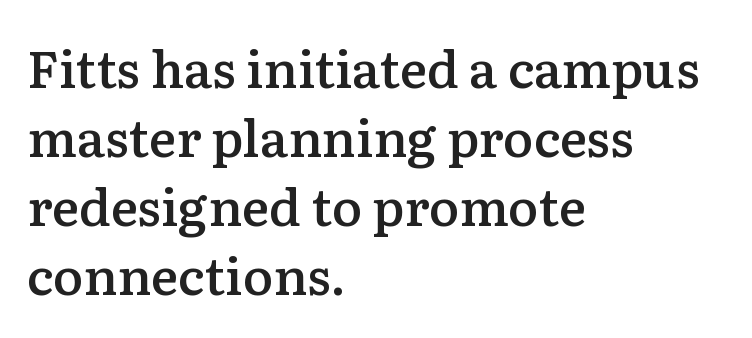
The image shows 51 px semibold serif type, upright; set left-aligned, normal line spacing (1.35x), normal letter spacing, not underlined; low stroke contrast and a medium x-height.
